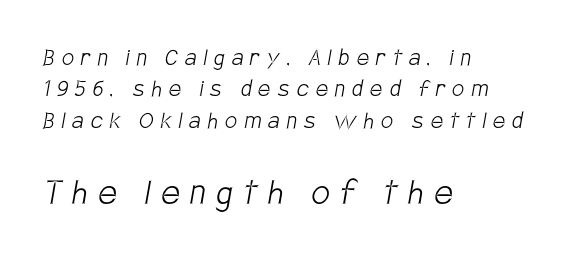
Q: Is the text bold? A: No.
Q: Is the typeface a serif or a sans-serif typeface? A: Sans-serif.
Q: Is the text underlined? A: No.
Q: How is the paragraph aligned? A: Left-aligned.
Q: Is the spacing between letters normal or unusually wide? A: Unusually wide.
Q: Which block of text is set in a larger size, the first (top) or the second (bottom)? A: The second (bottom) one.
Q: Width (condensed, normal, or wide)? A: Condensed.
Q: Stroke contrast? A: Low.
Q: x-height? A: Large.
Q: Monospaced? A: No.
